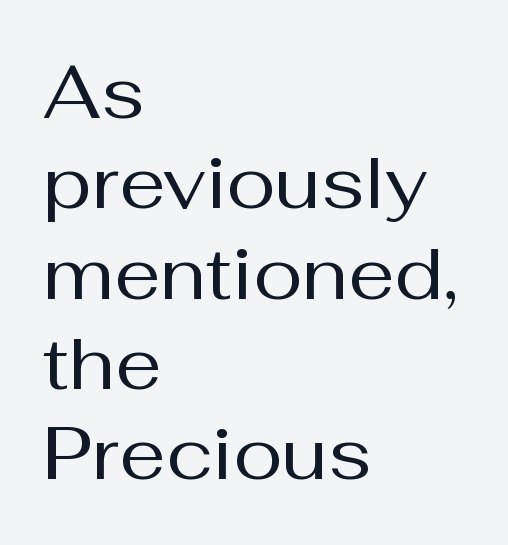
{"serif": "no", "italic": "no", "bold": "no", "weight": "regular", "width": "normal", "stroke_contrast": "medium", "x_height": "medium", "monospaced": "no", "underline": "no", "align": "left", "line_spacing_ratio": 1.22, "letter_spacing": "normal", "letter_spacing_em": 0.0, "glyph_px": 74}
